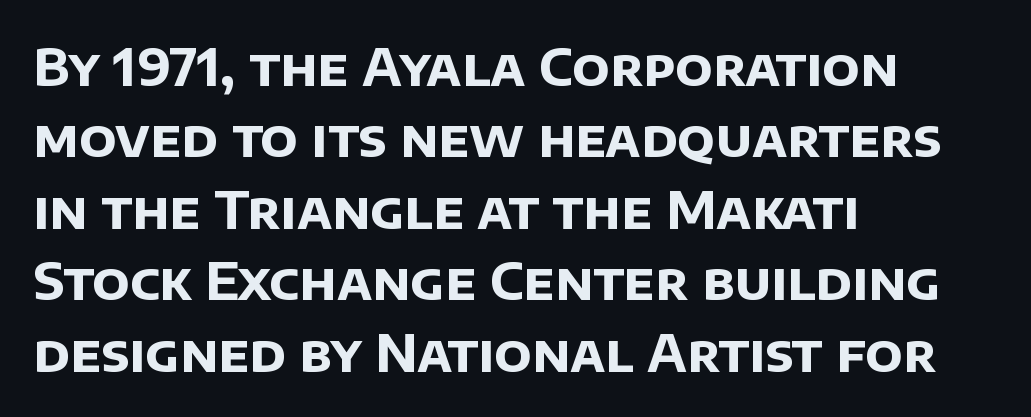
{"serif": "no", "bold": "yes", "weight": "bold", "width": "normal", "stroke_contrast": "low", "x_height": "large", "monospaced": "no", "underline": "no", "align": "left", "line_spacing": "normal", "line_spacing_ratio": 1.4, "letter_spacing": "normal", "letter_spacing_em": 0.0, "glyph_px": 51}
